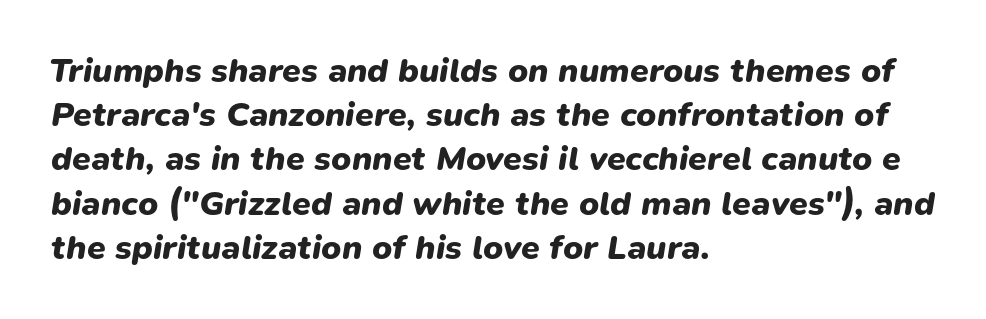
{"italic": "yes", "lean": "right", "slant_degrees": 9, "bold": "yes", "weight": "heavy", "width": "normal", "stroke_contrast": "low", "x_height": "medium", "monospaced": "no", "underline": "no", "align": "left", "line_spacing": "normal", "line_spacing_ratio": 1.3, "letter_spacing": "normal", "letter_spacing_em": 0.0, "glyph_px": 34}
